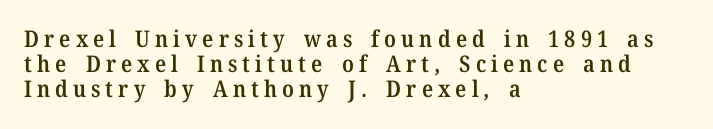
Tightly led — the rows are bunched. Alignment: flush left. Inter-character spacing is expanded well beyond the font's built-in metrics. Underlining? Definitely not there. Caption: semibold face, moderately heavy strokes. These lines were composed using upright roman letters.
